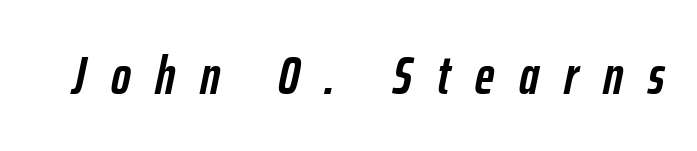
The image shows 53 px semibold, condensed type, italic (leaning right); set unusually wide letter spacing (+0.47 em), not underlined; low stroke contrast and a medium x-height.
